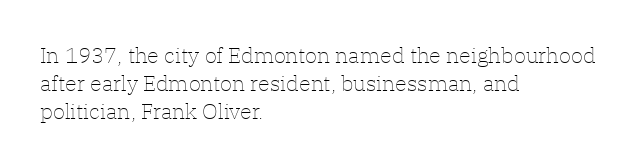
Q: Is the text bold? A: No.
Q: Is the text italic (slanted)? A: No, it is upright.
Q: Is the text underlined? A: No.
Q: How is the paragraph aligned? A: Left-aligned.
Q: Is the spacing between letters normal or unusually wide? A: Normal.
Q: Is the spacing between lines tight, normal or loose? A: Normal.
